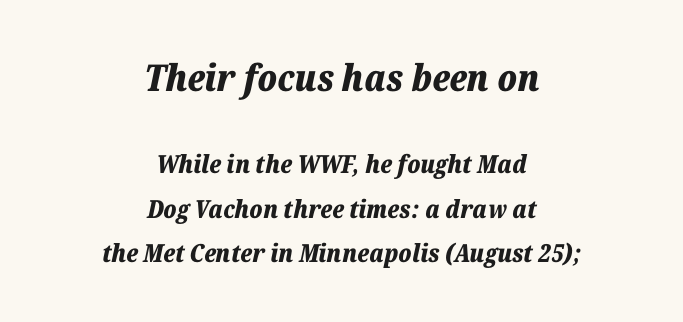
The gaps between neighbouring characters are ordinary and unremarkable. Is the lower block the larger one? No — the upper block carries the bigger type. Casual observation: everything's sitting right in the middle. Chunky letters — that's bold for sure. Check the space under the baseline: it is left empty. You can tell it's italic because the verticals aren't actually vertical.
